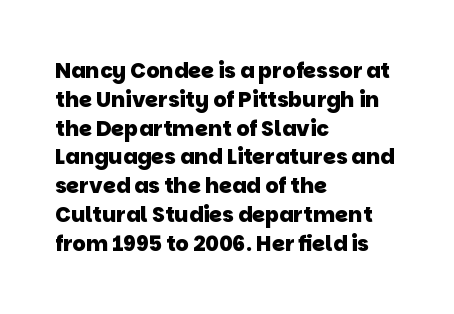
The strokes are fattened all the way to bold. The leading is moderate, giving the passage an even texture. The area under the type is left untouched. Teacher's note: observe the even left margin — that is flush-left alignment. Here the glyphs are tracked normally, forming tight word shapes.
